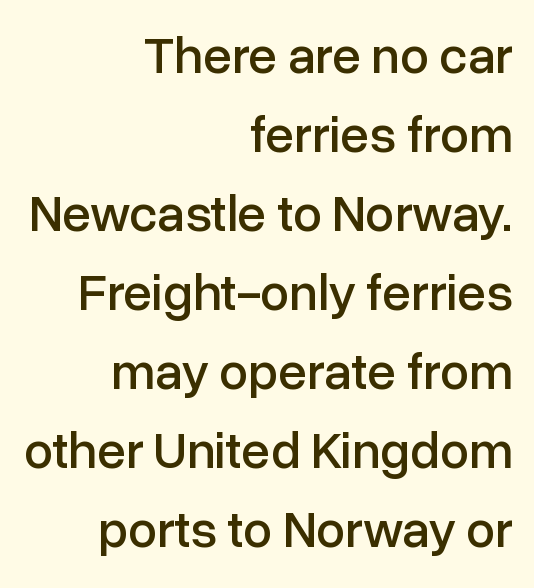
Q: Is the text italic (slanted)? A: No, it is upright.
Q: Is the typeface a serif or a sans-serif typeface? A: Sans-serif.
Q: Is the text underlined? A: No.
Q: How is the paragraph aligned? A: Right-aligned.
Q: Is the spacing between letters normal or unusually wide? A: Normal.
Q: Is the spacing between lines tight, normal or loose? A: Normal.
Q: Width (condensed, normal, or wide)? A: Normal.
Q: Stroke contrast? A: Low.
Q: x-height? A: Medium.
Q: Monospaced? A: No.
